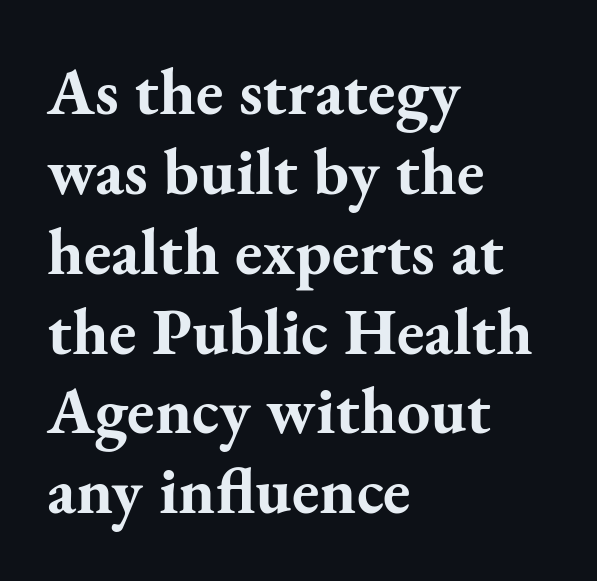
The image shows 66 px bold serif type, upright; set left-aligned, line spacing 1.21x, normal letter spacing, not underlined; medium stroke contrast and a small x-height.
